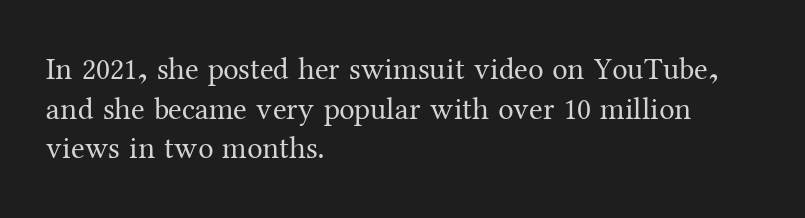
Q: Is the text bold? A: No.
Q: Is the text italic (slanted)? A: No, it is upright.
Q: Is the typeface a serif or a sans-serif typeface? A: Serif.
Q: Is the text underlined? A: No.
Q: How is the paragraph aligned? A: Left-aligned.
Q: Is the spacing between letters normal or unusually wide? A: Normal.
Q: Is the spacing between lines tight, normal or loose? A: Normal.
Q: Width (condensed, normal, or wide)? A: Normal.
Q: Stroke contrast? A: Medium.
Q: x-height? A: Medium.
Q: Monospaced? A: No.
